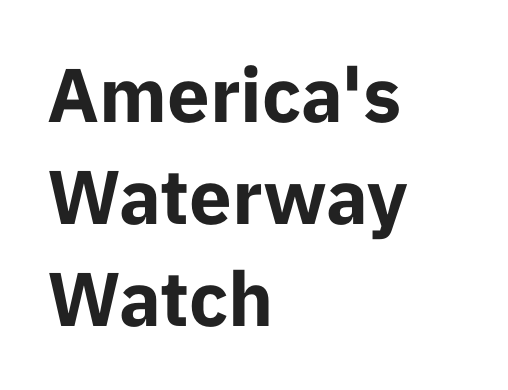
Q: Is the text bold? A: Yes.
Q: Is the text italic (slanted)? A: No, it is upright.
Q: Is the typeface a serif or a sans-serif typeface? A: Sans-serif.
Q: Is the text underlined? A: No.
Q: How is the paragraph aligned? A: Left-aligned.
Q: Is the spacing between letters normal or unusually wide? A: Normal.
Q: Is the spacing between lines tight, normal or loose? A: Normal.
Q: Width (condensed, normal, or wide)? A: Normal.
Q: Stroke contrast? A: Low.
Q: x-height? A: Medium.
Q: Monospaced? A: No.
